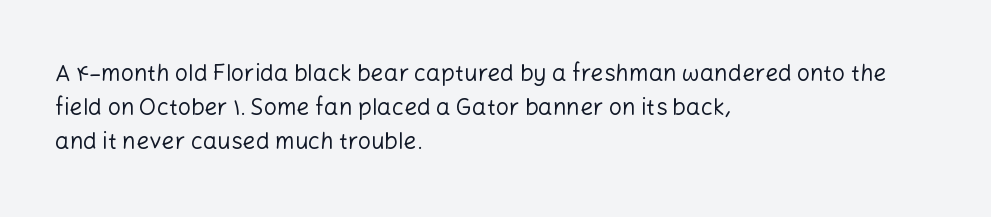
The image shows 23 px text type, upright; set left-aligned, normal line spacing (1.47x), normal letter spacing, not underlined.
